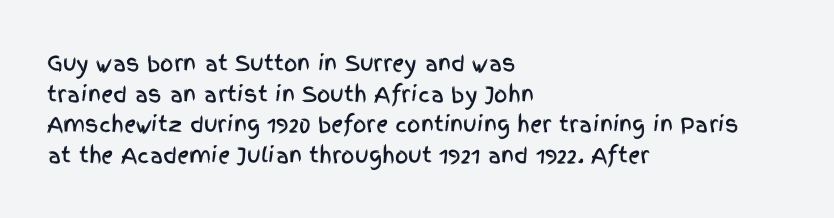
The image shows 21 px text type, upright; set left-aligned, normal line spacing (1.46x), normal letter spacing, not underlined.
